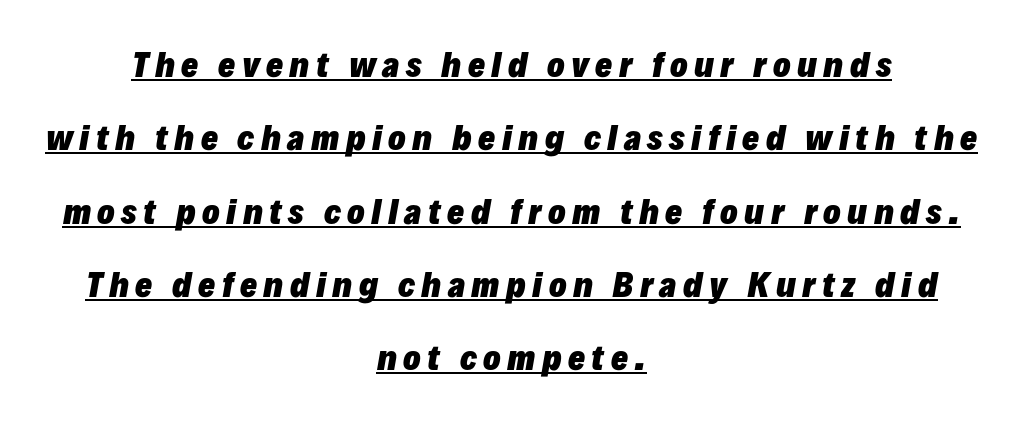
The image shows 32 px heavy type, italic (leaning right); set centered, loose line spacing (2.29x), unusually wide letter spacing (+0.2 em), underlined; low stroke contrast and a medium x-height.
